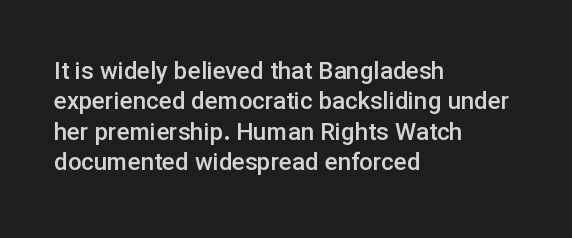
Q: Is the text bold? A: Semi-bold.
Q: Is the text italic (slanted)? A: No, it is upright.
Q: Is the text underlined? A: No.
Q: How is the paragraph aligned? A: Left-aligned.
Q: Is the spacing between letters normal or unusually wide? A: Normal.
Q: Is the spacing between lines tight, normal or loose? A: Normal.
